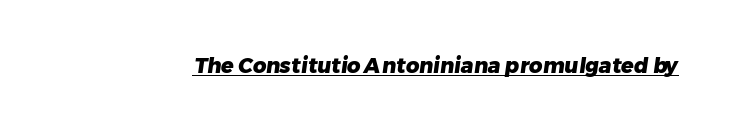
Look at the stroke-to-counter ratio: heavy, a bold. Quick note: underline on. Nothing unusual about the tracking: characters are spaced as the font intends.
